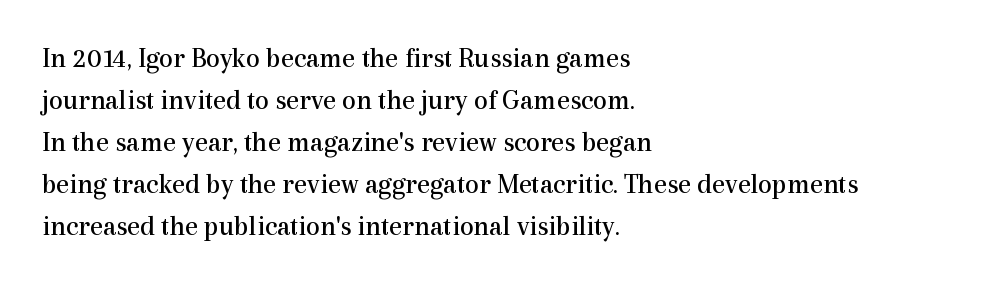
The image shows 28 px regular-weight serif type, upright; set left-aligned, normal line spacing (1.5x), normal letter spacing, not underlined; a medium x-height.
